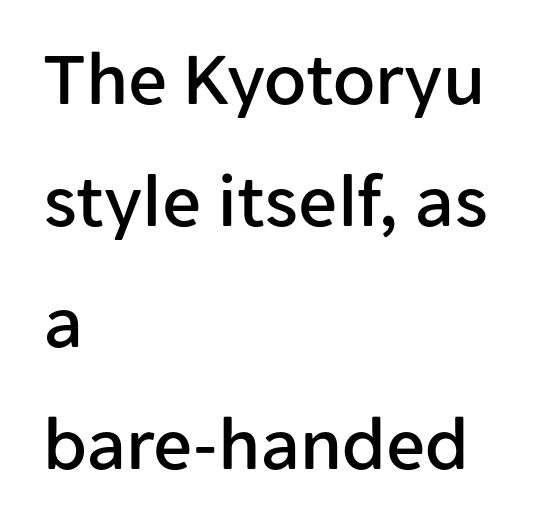
The image shows 77 px sans-serif type, upright; set left-aligned, normal line spacing (1.58x), normal letter spacing, not underlined; low stroke contrast and a medium x-height.
